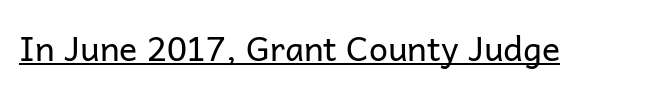
{"serif": "no", "italic": "no", "bold": "no", "weight": "regular", "width": "normal", "stroke_contrast": "low", "x_height": "medium", "monospaced": "no", "underline": "yes", "letter_spacing": "normal", "letter_spacing_em": 0.0, "glyph_px": 34}
